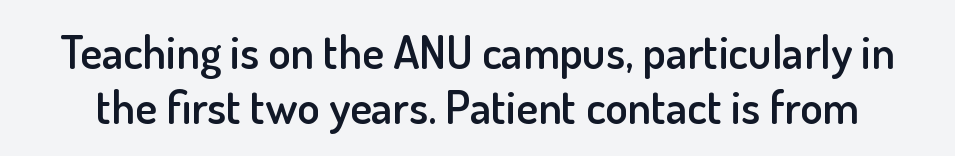
The image shows 46 px semibold sans-serif type, upright; set line spacing 1.19x, normal letter spacing, not underlined; low stroke contrast and a small x-height.
